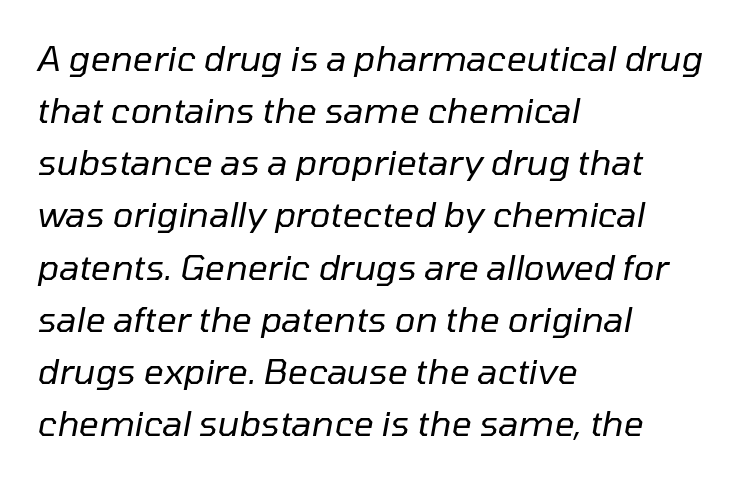
The image shows 35 px regular-weight type, italic (leaning right); set left-aligned, normal line spacing (1.49x), normal letter spacing, not underlined; low stroke contrast and a medium x-height.
